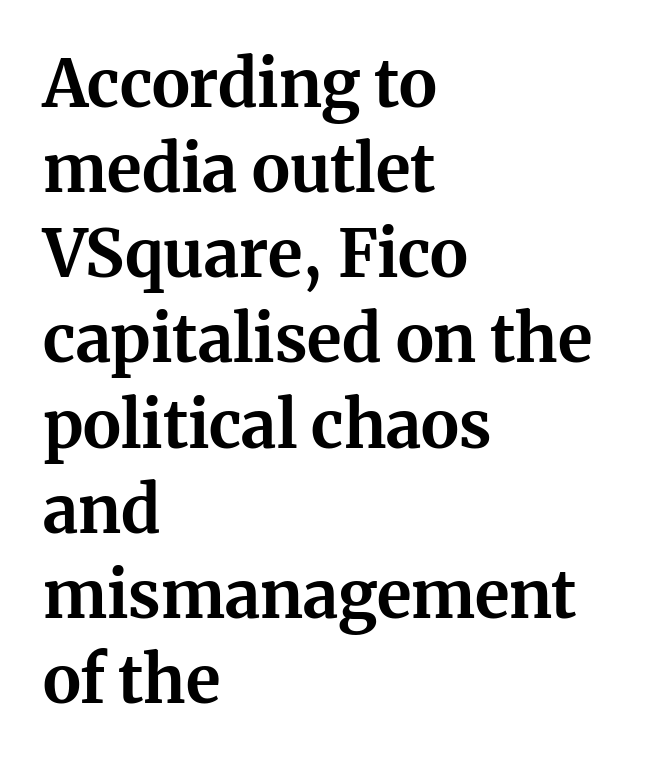
Q: Is the text bold? A: Yes.
Q: Is the text italic (slanted)? A: No, it is upright.
Q: Is the typeface a serif or a sans-serif typeface? A: Serif.
Q: Is the text underlined? A: No.
Q: How is the paragraph aligned? A: Left-aligned.
Q: Is the spacing between letters normal or unusually wide? A: Normal.
Q: Is the spacing between lines tight, normal or loose? A: Normal.
Q: Width (condensed, normal, or wide)? A: Normal.
Q: Stroke contrast? A: Medium.
Q: x-height? A: Medium.
Q: Monospaced? A: No.
